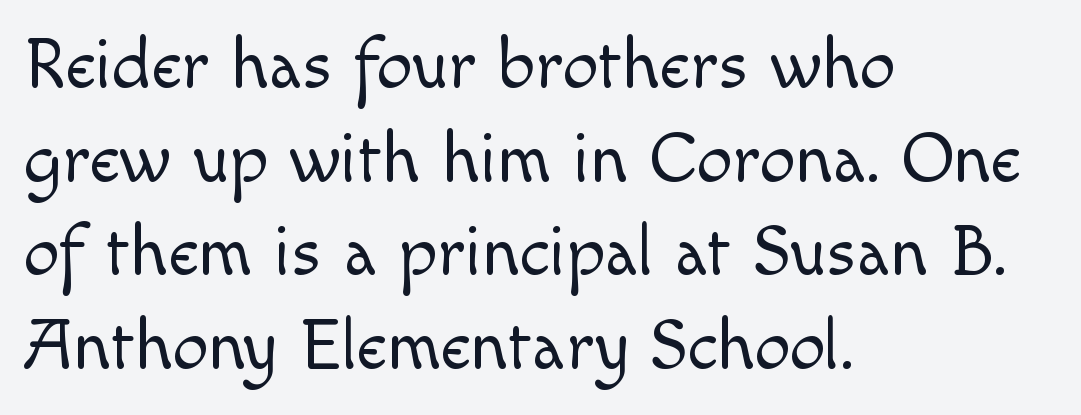
{"serif": "no", "italic": "no", "bold": "no", "weight": "light", "width": "normal", "x_height": "small", "monospaced": "no", "underline": "no", "align": "left", "line_spacing": "normal", "line_spacing_ratio": 1.3, "letter_spacing": "normal", "letter_spacing_em": 0.0, "glyph_px": 72}
